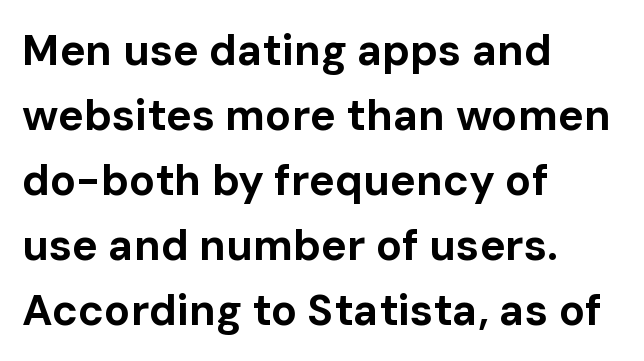
A clean baseline with only descenders dipping below it. Compared with typical body copy, the letter spacing here is the same. I'd describe the lettering as bold — thick and assertive. Horizontal bands of white between lines are of average thickness. One-word summary of the alignment: left. It's the straight-up-and-down kind of type.
